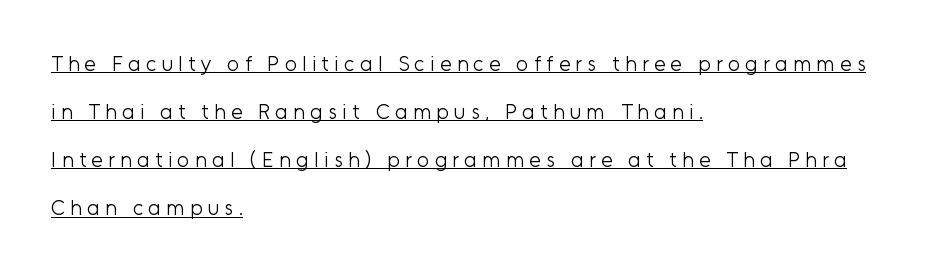
{"italic": "no", "bold": "no", "underline": "yes", "align": "left", "line_spacing": "loose", "line_spacing_ratio": 2.29, "letter_spacing": "wide", "letter_spacing_em": 0.25, "glyph_px": 21}
